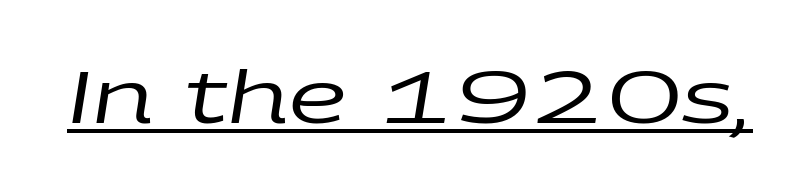
The words here are underlined. Spacing between characters is what you'd get straight out of the box. Think of a printed novel: that variable character pitch is what you see here. The specimen reads as italic at a glance. Heft: none added — not bold.
